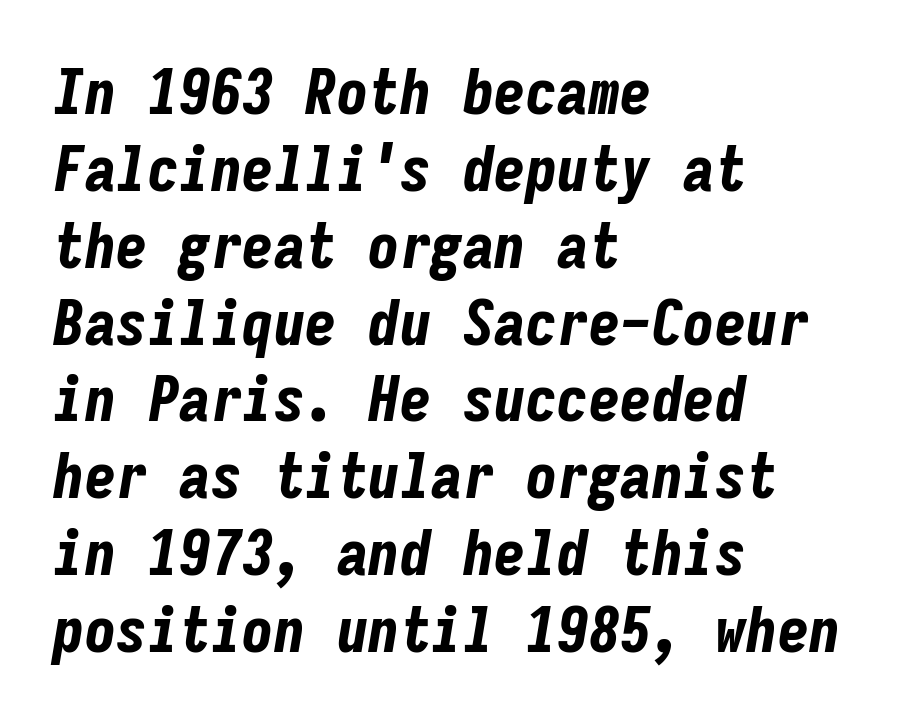
{"italic": "yes", "lean": "right", "slant_degrees": 9, "bold": "yes", "weight": "bold", "width": "condensed", "stroke_contrast": "low", "x_height": "medium", "monospaced": "yes", "underline": "no", "align": "left", "line_spacing_ratio": 1.22, "letter_spacing": "normal", "letter_spacing_em": 0.0, "glyph_px": 63}
